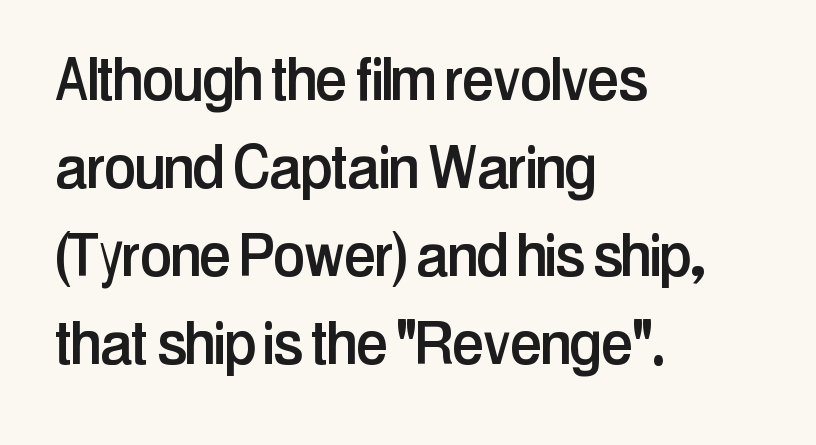
{"serif": "no", "italic": "no", "width": "condensed", "stroke_contrast": "low", "x_height": "medium", "monospaced": "no", "underline": "no", "align": "left", "line_spacing_ratio": 1.22, "letter_spacing": "normal", "letter_spacing_em": 0.0, "glyph_px": 72}
